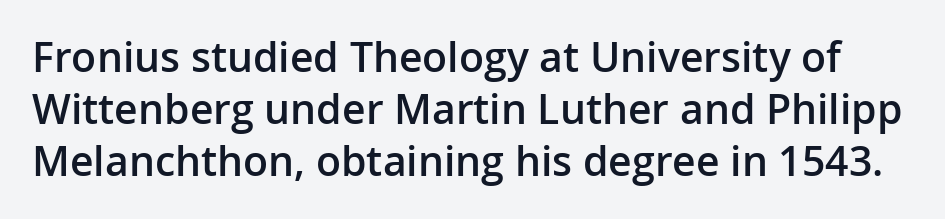
The image shows 41 px semibold sans-serif type, upright; set normal line spacing (1.27x), normal letter spacing, not underlined; low stroke contrast and a medium x-height.
